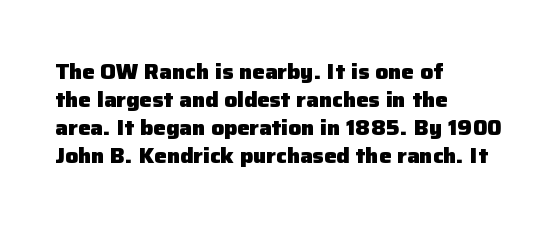
The image shows 21 px bold type, upright; set left-aligned, normal line spacing (1.33x), normal letter spacing, not underlined.
